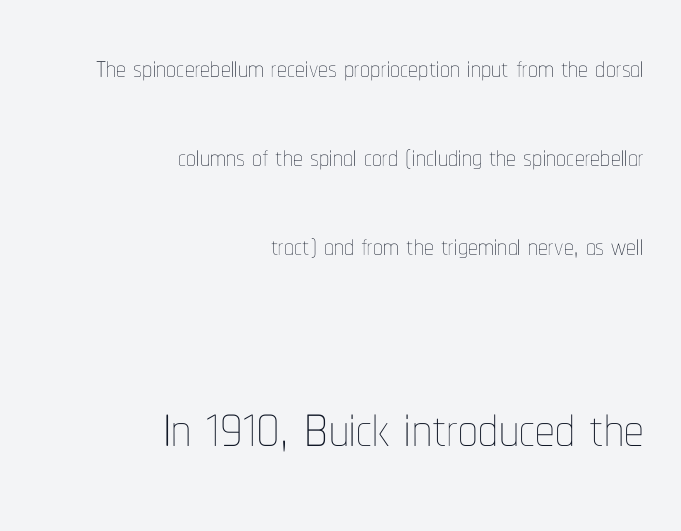
The following chunk of copy outweighs the initial chunk in type size. Widely set lines give the paragraph a tall, airy silhouette. Do the characters align in a grid? No, the font is proportional. Horizontal alignment here is rightward, an uncommon choice for prose.
